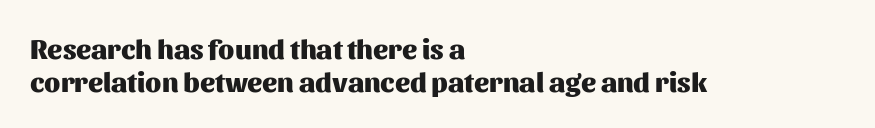
The image shows 28 px heavy sans-serif type, upright; set left-aligned, line spacing 1.17x, normal letter spacing, not underlined; medium stroke contrast and a medium x-height.
